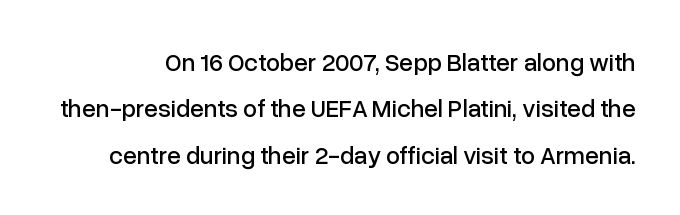
Q: Is the text italic (slanted)? A: No, it is upright.
Q: Is the text underlined? A: No.
Q: Is the spacing between letters normal or unusually wide? A: Normal.
